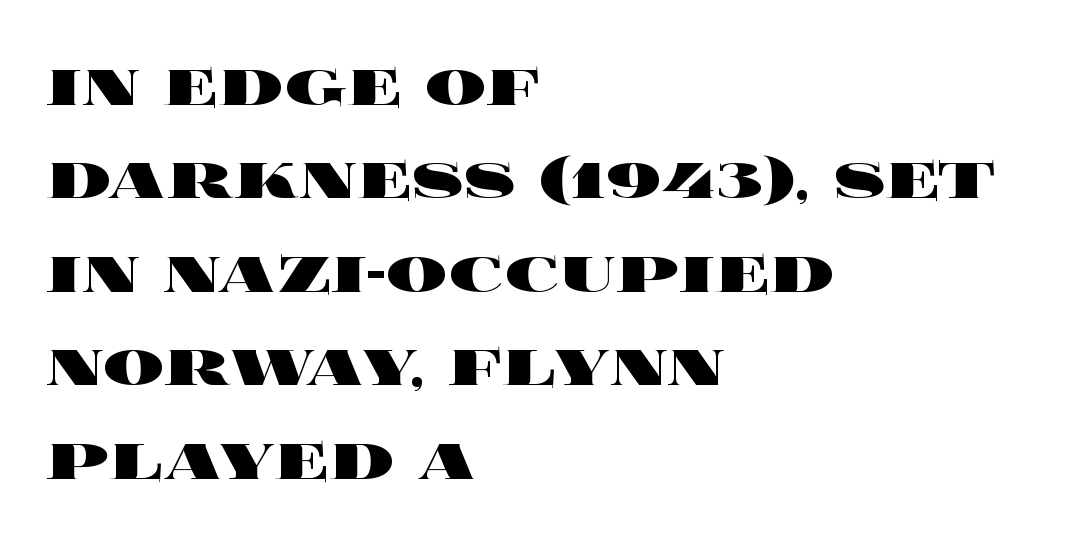
{"italic": "no", "bold": "yes", "weight": "heavy", "width": "wide", "x_height": "large", "monospaced": "no", "underline": "no", "align": "left", "line_spacing_ratio": 1.23, "letter_spacing": "normal", "letter_spacing_em": 0.0, "glyph_px": 76}
